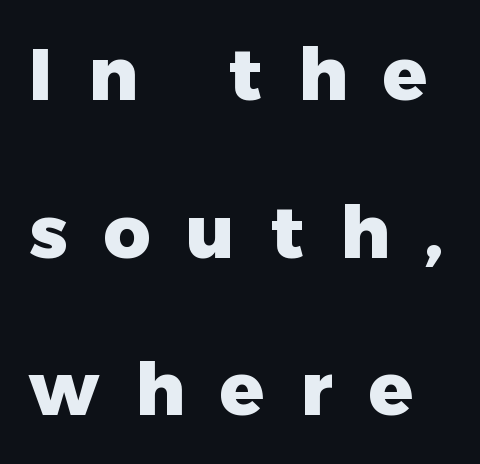
{"serif": "no", "italic": "no", "bold": "yes", "weight": "heavy", "width": "normal", "stroke_contrast": "low", "x_height": "medium", "monospaced": "no", "underline": "no", "line_spacing": "loose", "line_spacing_ratio": 2.16, "letter_spacing": "wide", "letter_spacing_em": 0.49, "glyph_px": 73}
